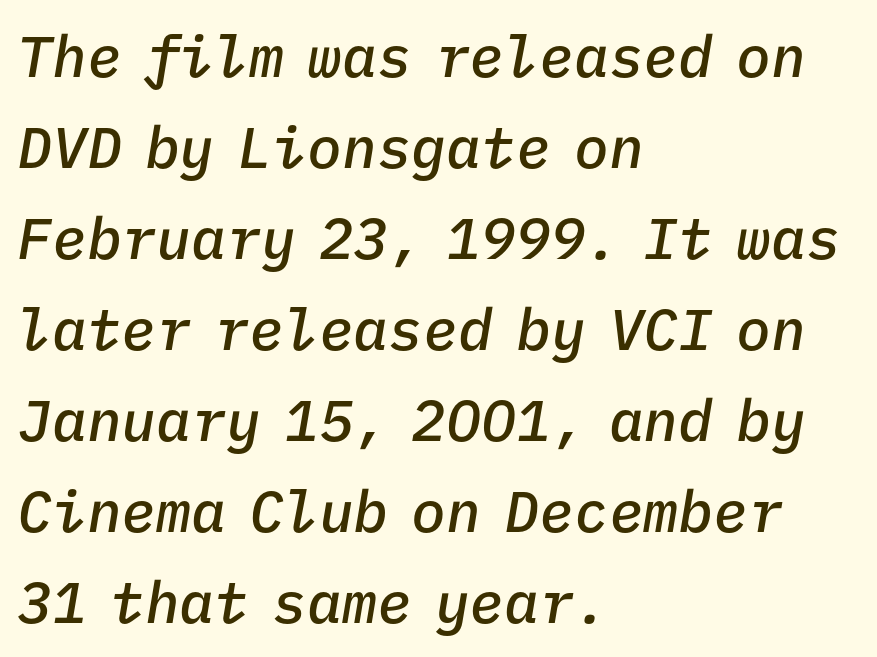
{"italic": "yes", "lean": "right", "slant_degrees": 9, "bold": "semi", "weight": "semibold", "width": "normal", "stroke_contrast": "low", "x_height": "medium", "monospaced": "yes", "underline": "no", "align": "left", "line_spacing": "normal", "line_spacing_ratio": 1.57, "letter_spacing": "normal", "letter_spacing_em": 0.0, "glyph_px": 58}
